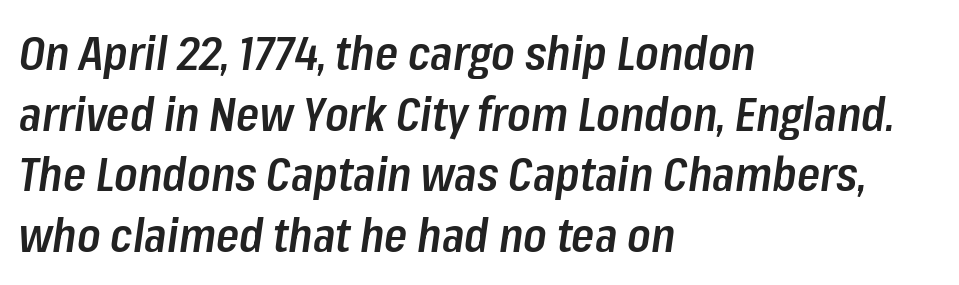
The image shows 47 px semibold, condensed type, italic (leaning right); set left-aligned, normal line spacing (1.29x), normal letter spacing, not underlined; low stroke contrast and a medium x-height.
